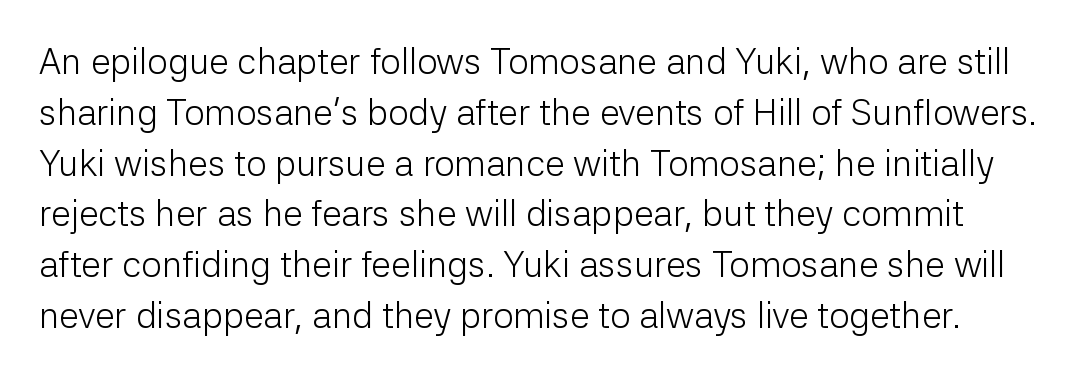
Q: Is the text bold? A: No.
Q: Is the text italic (slanted)? A: No, it is upright.
Q: Is the typeface a serif or a sans-serif typeface? A: Sans-serif.
Q: Is the text underlined? A: No.
Q: Is the spacing between letters normal or unusually wide? A: Normal.
Q: Is the spacing between lines tight, normal or loose? A: Normal.
Q: Width (condensed, normal, or wide)? A: Normal.
Q: Stroke contrast? A: Low.
Q: x-height? A: Medium.
Q: Monospaced? A: No.
